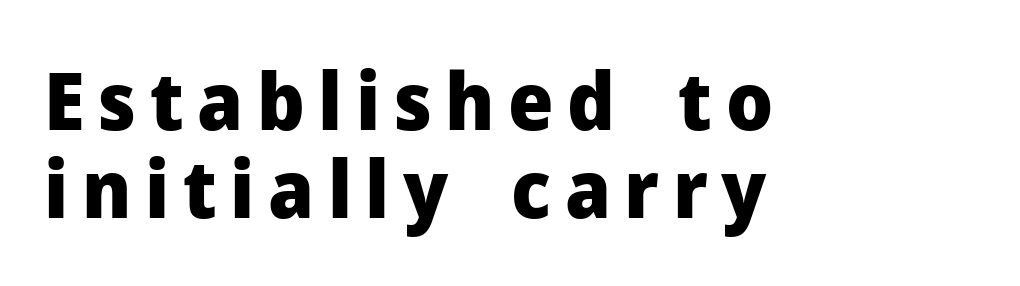
Q: Is the text bold? A: Yes.
Q: Is the text italic (slanted)? A: No, it is upright.
Q: Is the typeface a serif or a sans-serif typeface? A: Sans-serif.
Q: Is the text underlined? A: No.
Q: How is the paragraph aligned? A: Left-aligned.
Q: Is the spacing between lines tight, normal or loose? A: Tight.
Q: Width (condensed, normal, or wide)? A: Normal.
Q: Stroke contrast? A: Low.
Q: x-height? A: Medium.
Q: Monospaced? A: No.
